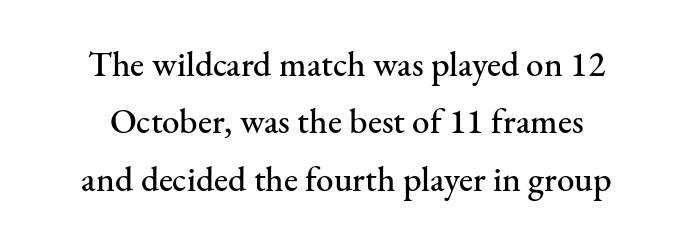
Q: Is the text italic (slanted)? A: No, it is upright.
Q: Is the typeface a serif or a sans-serif typeface? A: Serif.
Q: Is the text underlined? A: No.
Q: How is the paragraph aligned? A: Centered.
Q: Is the spacing between letters normal or unusually wide? A: Normal.
Q: Is the spacing between lines tight, normal or loose? A: Normal.
Q: Width (condensed, normal, or wide)? A: Normal.
Q: Stroke contrast? A: Medium.
Q: x-height? A: Small.
Q: Monospaced? A: No.
